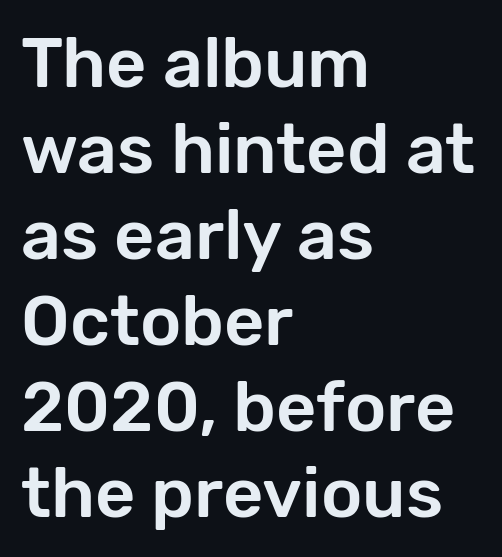
Q: Is the text italic (slanted)? A: No, it is upright.
Q: Is the typeface a serif or a sans-serif typeface? A: Sans-serif.
Q: Is the text underlined? A: No.
Q: How is the paragraph aligned? A: Left-aligned.
Q: Is the spacing between letters normal or unusually wide? A: Normal.
Q: Width (condensed, normal, or wide)? A: Normal.
Q: Stroke contrast? A: Low.
Q: x-height? A: Medium.
Q: Monospaced? A: No.
